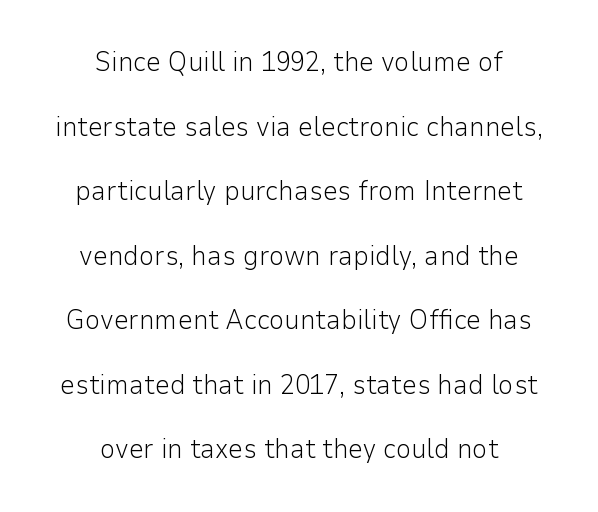
{"italic": "no", "bold": "no", "underline": "no", "align": "center", "line_spacing": "loose", "line_spacing_ratio": 2.39, "letter_spacing": "normal", "letter_spacing_em": 0.0, "glyph_px": 27}
